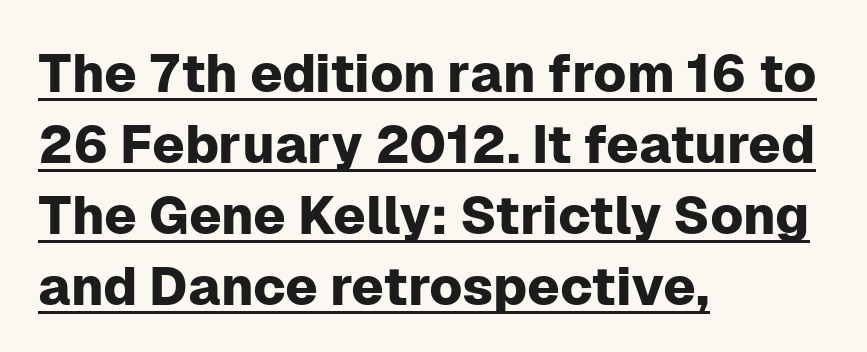
The image shows 53 px sans-serif type, upright; set left-aligned, normal line spacing (1.34x), normal letter spacing, underlined; low stroke contrast and a medium x-height.
